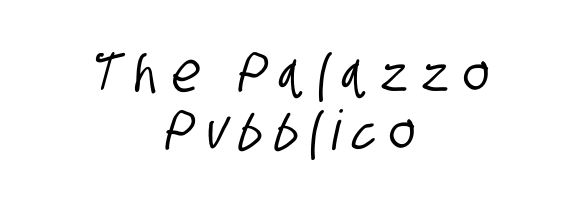
The image shows 55 px condensed sans-serif type; set centered, tight line spacing (1.06x), unusually wide letter spacing (+0.23 em), not underlined; low stroke contrast and a large x-height.
